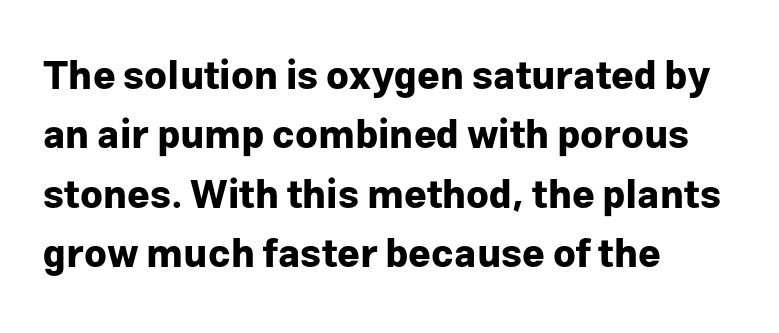
The image shows 39 px bold sans-serif type, upright; set left-aligned, normal line spacing (1.52x), normal letter spacing, not underlined; low stroke contrast and a medium x-height.
